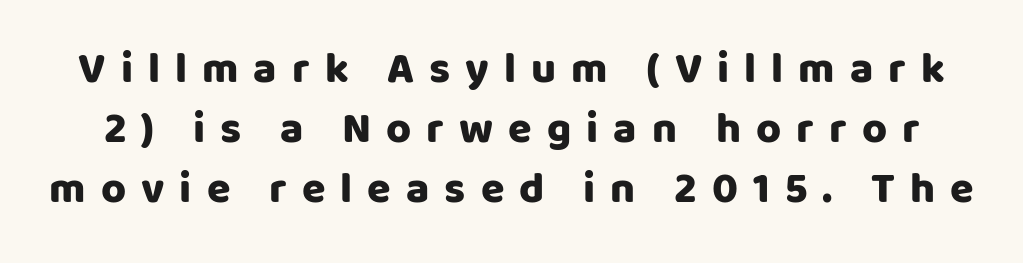
Q: Is the text italic (slanted)? A: No, it is upright.
Q: Is the typeface a serif or a sans-serif typeface? A: Sans-serif.
Q: Is the text underlined? A: No.
Q: Is the spacing between letters normal or unusually wide? A: Unusually wide.
Q: Is the spacing between lines tight, normal or loose? A: Normal.
Q: Width (condensed, normal, or wide)? A: Normal.
Q: Stroke contrast? A: Low.
Q: x-height? A: Large.
Q: Monospaced? A: No.
